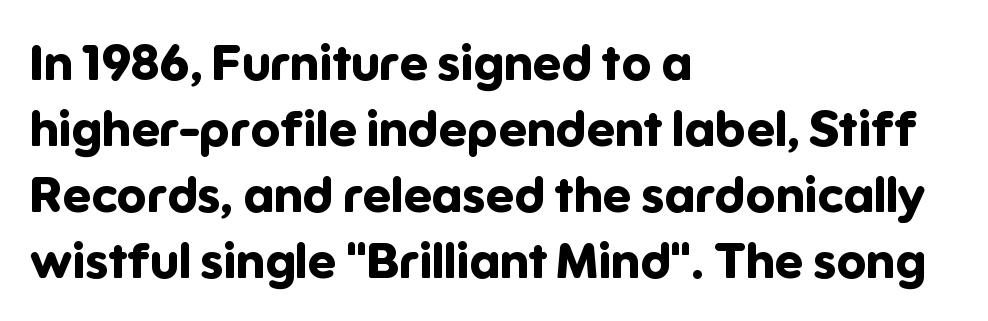
{"serif": "no", "italic": "no", "bold": "yes", "weight": "bold", "width": "normal", "stroke_contrast": "low", "x_height": "medium", "monospaced": "no", "underline": "no", "align": "left", "line_spacing": "normal", "line_spacing_ratio": 1.32, "letter_spacing": "normal", "letter_spacing_em": 0.0, "glyph_px": 50}
